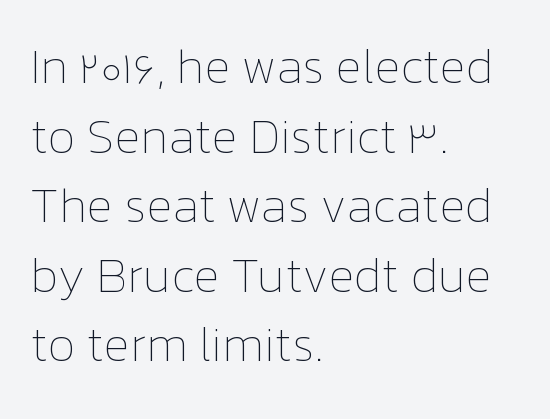
The image shows 48 px thin type, upright; set left-aligned, normal line spacing (1.45x), normal letter spacing, not underlined; low stroke contrast and a medium x-height.
